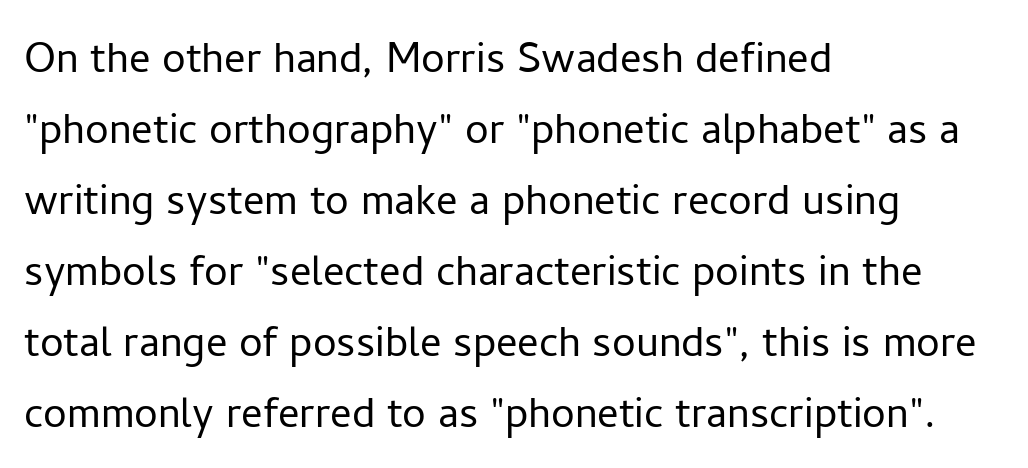
{"serif": "no", "italic": "no", "bold": "no", "weight": "light", "width": "normal", "stroke_contrast": "low", "x_height": "medium", "monospaced": "no", "underline": "no", "align": "left", "line_spacing": "normal", "line_spacing_ratio": 1.34, "letter_spacing": "normal", "letter_spacing_em": 0.0, "glyph_px": 53}
